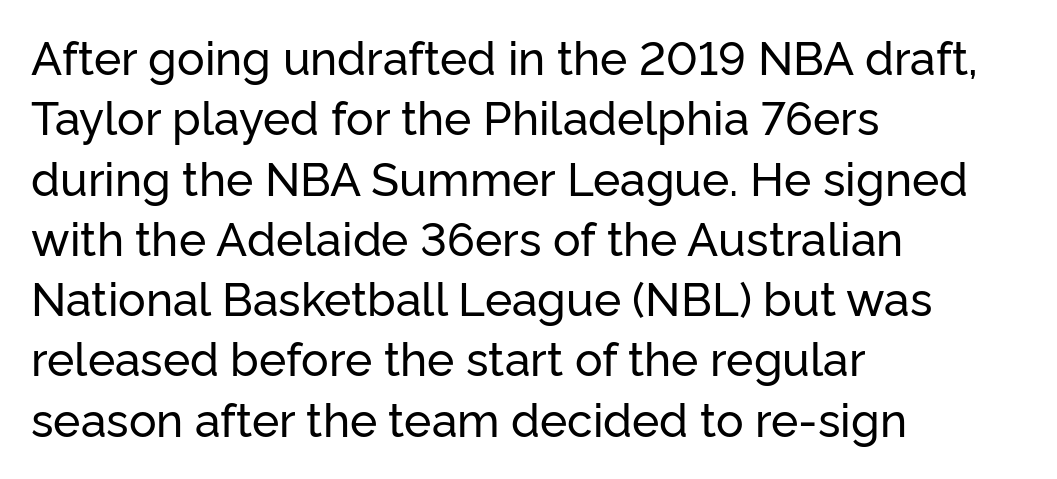
Q: Is the text italic (slanted)? A: No, it is upright.
Q: Is the typeface a serif or a sans-serif typeface? A: Sans-serif.
Q: Is the text underlined? A: No.
Q: How is the paragraph aligned? A: Left-aligned.
Q: Is the spacing between letters normal or unusually wide? A: Normal.
Q: Is the spacing between lines tight, normal or loose? A: Normal.
Q: Width (condensed, normal, or wide)? A: Normal.
Q: Stroke contrast? A: Low.
Q: x-height? A: Medium.
Q: Monospaced? A: No.
